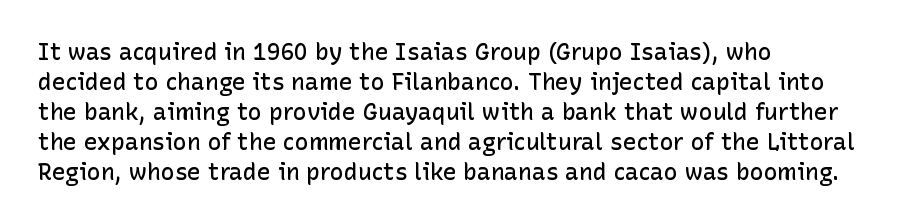
The image shows 23 px text type, upright; set left-aligned, normal line spacing (1.3x), normal letter spacing, not underlined.
